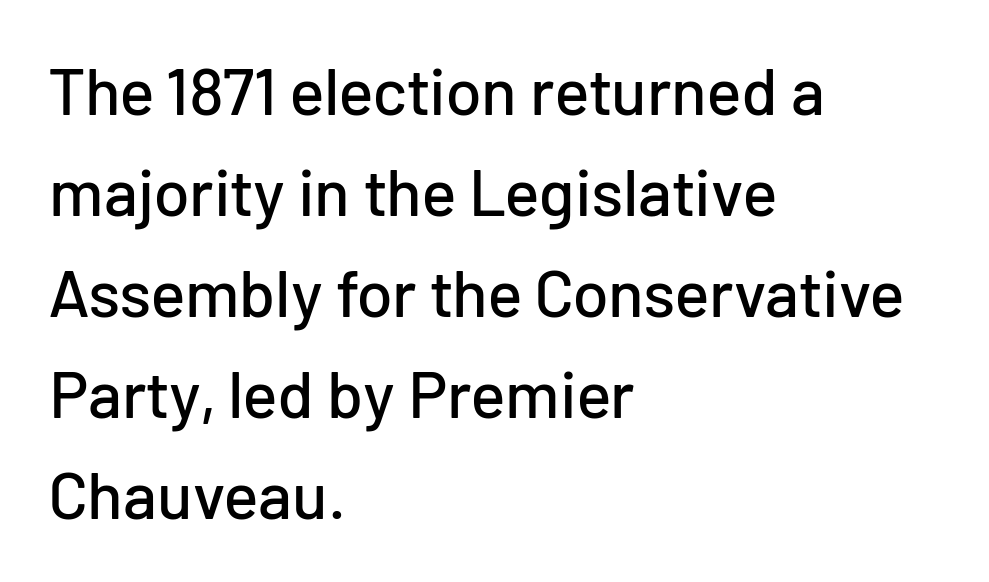
Note the varied advance widths — an 'i' is clearly narrower than an 'm'. Rows of type keep a routine distance in the vertical direction. The paragraph shown leans on its left margin. Beneath every word, the page is bare. Designer's note — italics off, roman on.
